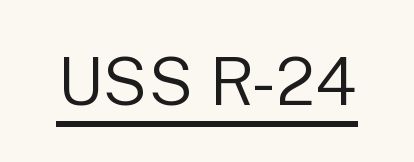
{"serif": "no", "italic": "no", "bold": "no", "weight": "regular", "width": "normal", "stroke_contrast": "low", "x_height": "medium", "monospaced": "no", "underline": "yes", "letter_spacing": "normal", "letter_spacing_em": 0.0, "glyph_px": 67}
